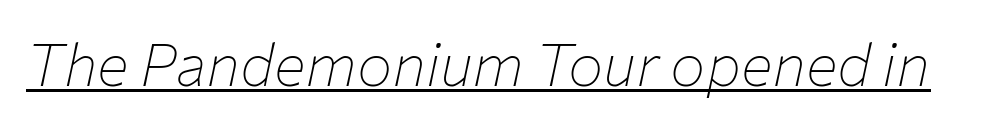
The image shows 59 px thin type, italic (leaning right); set normal letter spacing, underlined; low stroke contrast and a medium x-height.
